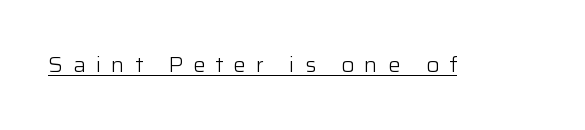
{"italic": "no", "bold": "no", "underline": "yes", "letter_spacing": "wide", "letter_spacing_em": 0.48, "glyph_px": 21}
